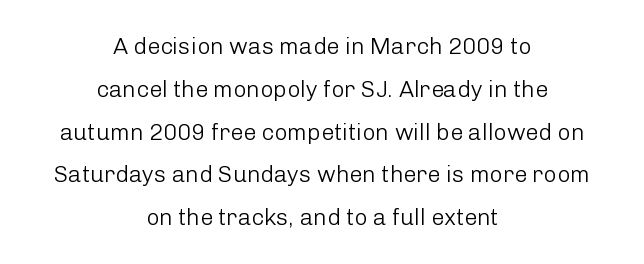
The image shows 23 px text type, upright; set centered, line spacing 1.86x, normal letter spacing, not underlined.
